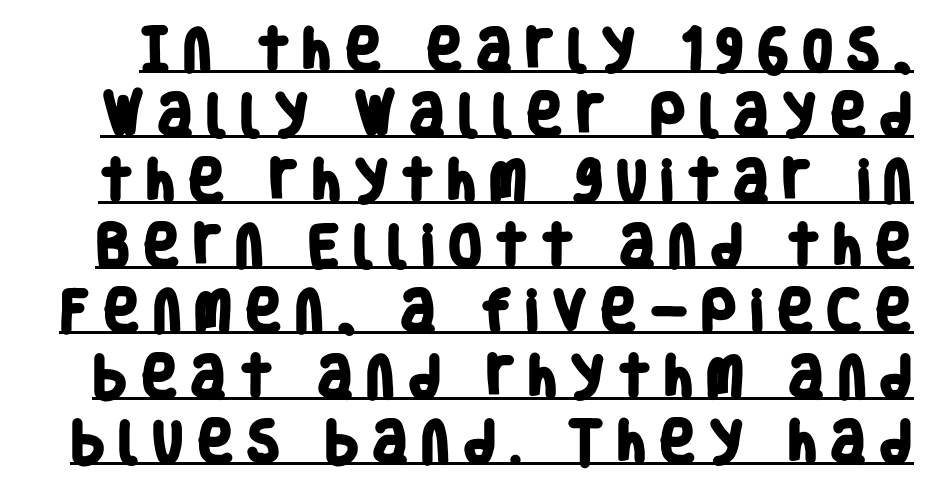
{"serif": "no", "bold": "yes", "weight": "heavy", "width": "condensed", "stroke_contrast": "low", "x_height": "large", "monospaced": "no", "underline": "yes", "line_spacing": "normal", "line_spacing_ratio": 1.42, "letter_spacing": "wide", "letter_spacing_em": 0.24, "glyph_px": 46}
